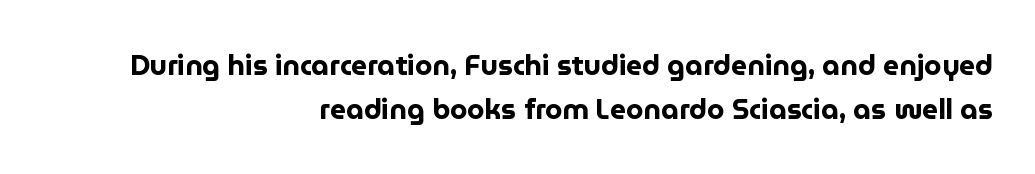
The image shows 28 px bold sans-serif type, upright; set right-aligned, normal line spacing (1.56x), normal letter spacing, not underlined; low stroke contrast and a medium x-height.
